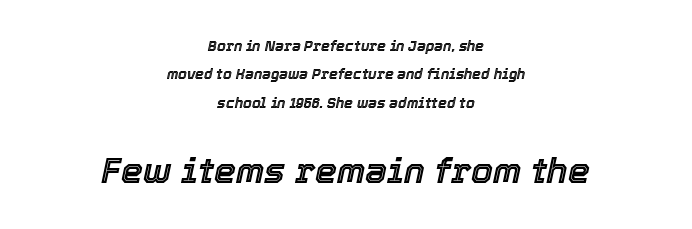
{"italic": "yes", "lean": "right", "slant_degrees": 12, "width": "normal", "x_height": "medium", "monospaced": "no", "underline": "no", "align": "center", "line_spacing": "loose", "line_spacing_ratio": 2.03, "letter_spacing": "normal", "letter_spacing_em": 0.0, "larger_block": "second", "size_ratio": 2.5, "glyph_px": 35}
